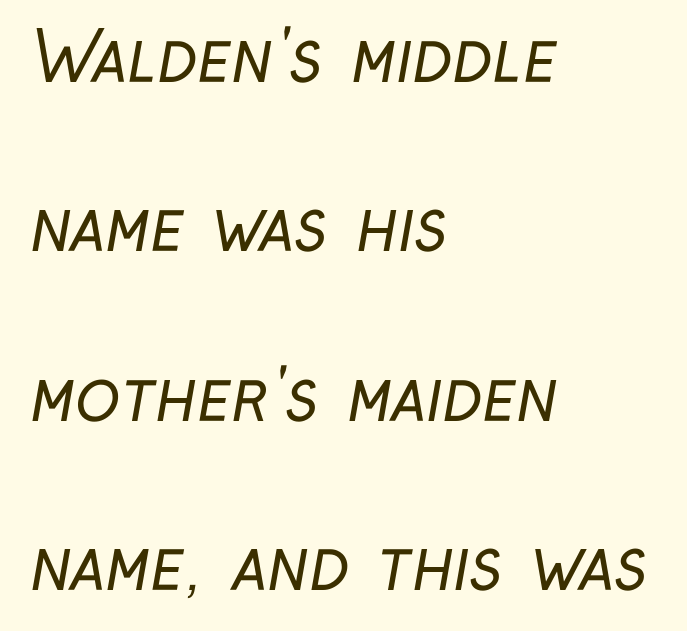
{"serif": "no", "bold": "no", "weight": "regular", "width": "condensed", "stroke_contrast": "low", "x_height": "medium", "monospaced": "no", "underline": "no", "align": "left", "line_spacing": "loose", "line_spacing_ratio": 2.49, "letter_spacing": "normal", "letter_spacing_em": 0.0, "glyph_px": 68}
